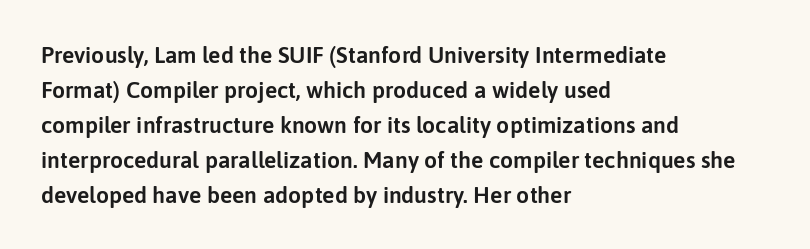
The image shows 23 px text type, upright; set left-aligned, normal line spacing (1.52x), normal letter spacing, not underlined.
